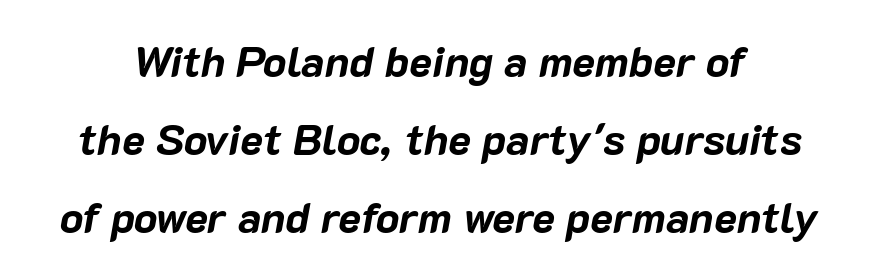
{"italic": "yes", "lean": "right", "slant_degrees": 10, "bold": "yes", "weight": "bold", "width": "normal", "stroke_contrast": "low", "x_height": "medium", "monospaced": "no", "underline": "no", "line_spacing_ratio": 1.81, "letter_spacing": "normal", "letter_spacing_em": 0.0, "glyph_px": 43}
